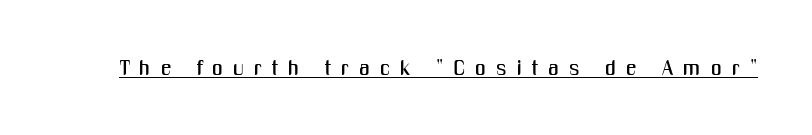
The image shows 21 px text type, upright; set unusually wide letter spacing (+0.48 em), underlined.
